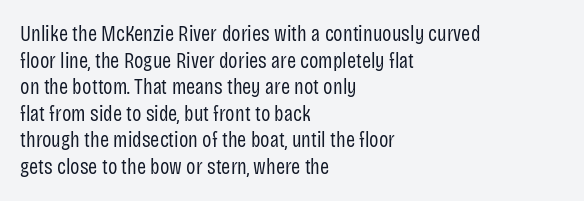
The image shows 22 px text type, upright; set left-aligned, line spacing 1.21x, normal letter spacing, not underlined.
